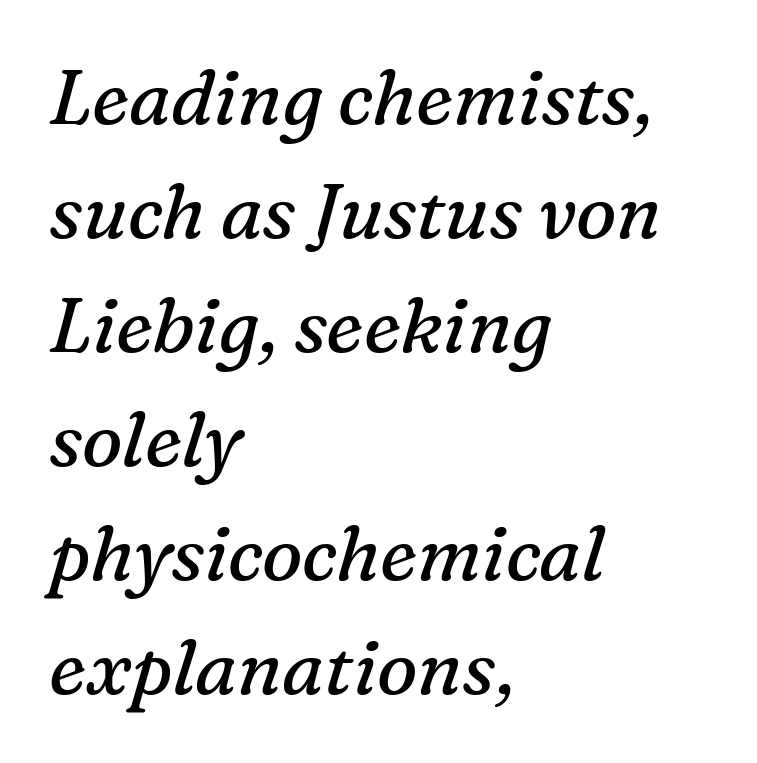
Q: Is the text bold? A: No.
Q: Is the text italic (slanted)? A: Yes, it leans right by about 16 degrees.
Q: Is the typeface a serif or a sans-serif typeface? A: Serif.
Q: Is the text underlined? A: No.
Q: How is the paragraph aligned? A: Left-aligned.
Q: Is the spacing between letters normal or unusually wide? A: Normal.
Q: Is the spacing between lines tight, normal or loose? A: Normal.
Q: Width (condensed, normal, or wide)? A: Normal.
Q: Stroke contrast? A: Medium.
Q: x-height? A: Medium.
Q: Monospaced? A: No.
